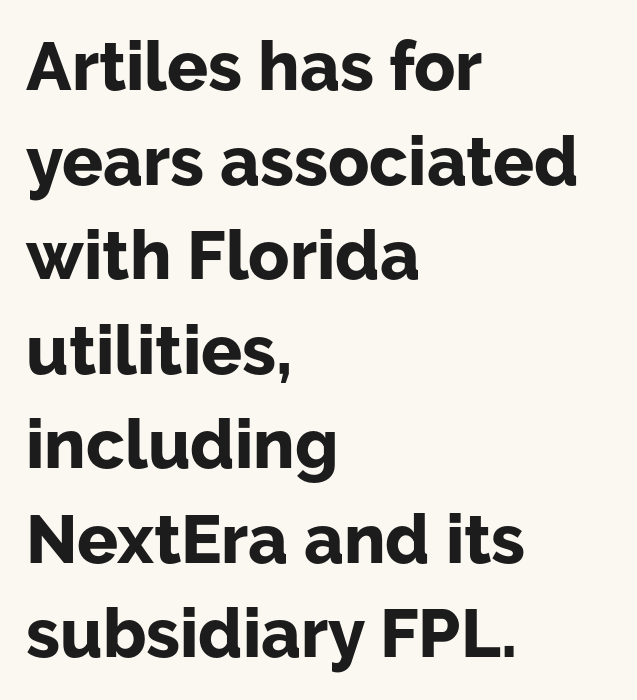
Each line starts at the same left margin while the right side varies. A roman cut, with each character standing at attention. Reading down the column, the eye jumps a familiar distance to each next line. Stroke terminals: plain, sans-serif. The space directly below the letters is spotless. The strokes are fattened all the way to bold.
